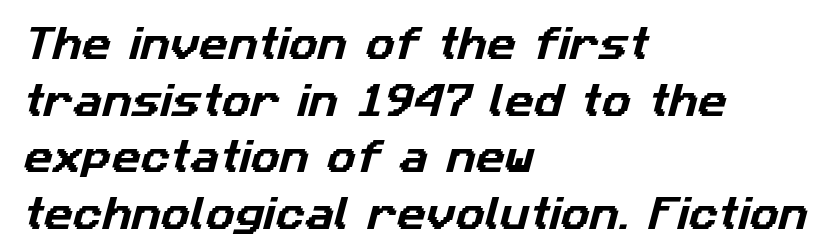
{"serif": "no", "width": "normal", "stroke_contrast": "low", "x_height": "medium", "monospaced": "no", "underline": "no", "align": "left", "line_spacing": "normal", "line_spacing_ratio": 1.57, "letter_spacing": "normal", "letter_spacing_em": 0.0, "glyph_px": 36}
